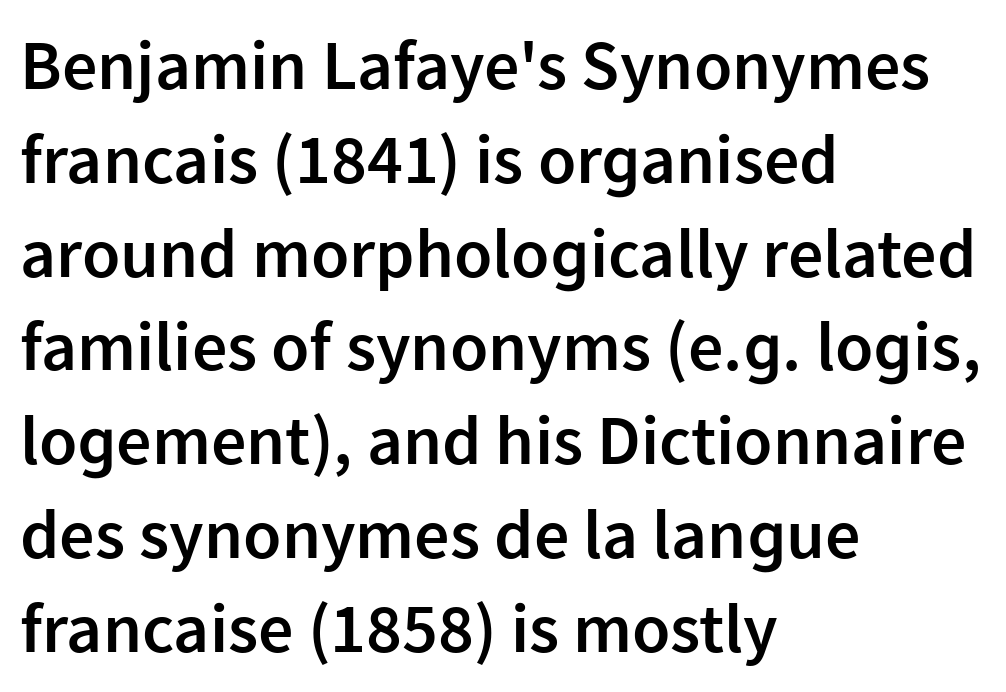
Caption: multi-line text, flush left, ragged right. The specimen reads as upright at a glance. Nope, no serifs anywhere on these letters. You could not count columns in this text — the font is proportionally spaced. This sample uses plain, unmodified letter spacing.
